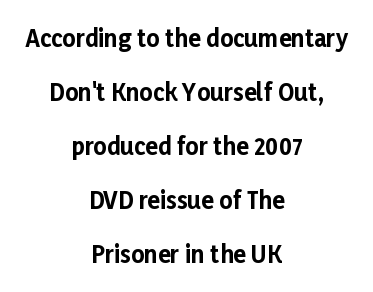
{"italic": "no", "bold": "yes", "underline": "no", "align": "center", "line_spacing": "loose", "line_spacing_ratio": 2.35, "letter_spacing": "normal", "letter_spacing_em": 0.0, "glyph_px": 23}
